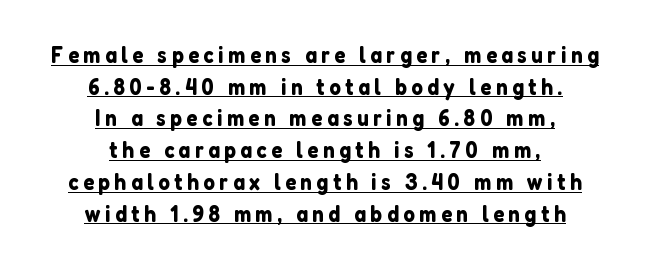
The image shows 23 px text type, upright; set centered, normal line spacing (1.38x), underlined.
